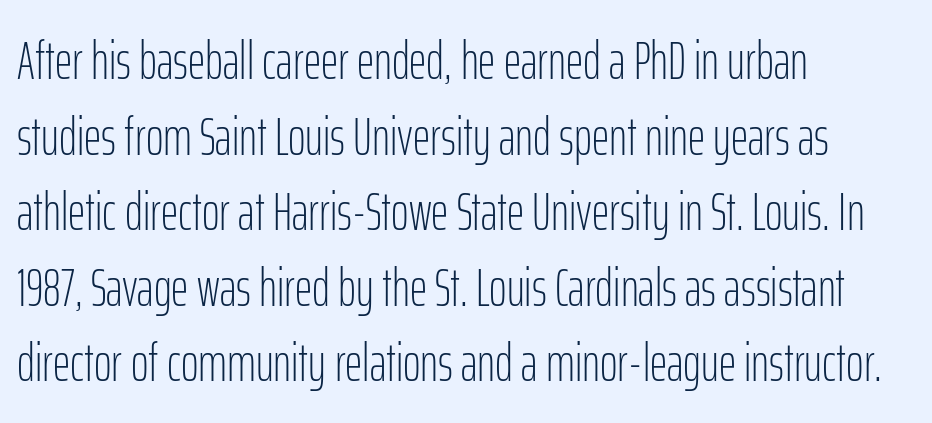
The image shows 54 px light, condensed sans-serif type, upright; set left-aligned, normal line spacing (1.4x), normal letter spacing, not underlined; low stroke contrast and a medium x-height.
